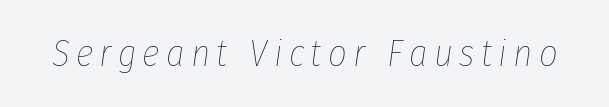
The image shows 37 px thin, condensed type, italic (leaning right); set not underlined; low stroke contrast and a medium x-height.
